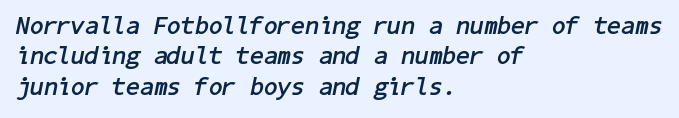
The foot of each line stays bare and open. The typesetting leans heavy: a genuine bold. A classic flush-left, rag-right setting is used for this passage. Style check: oblique.
